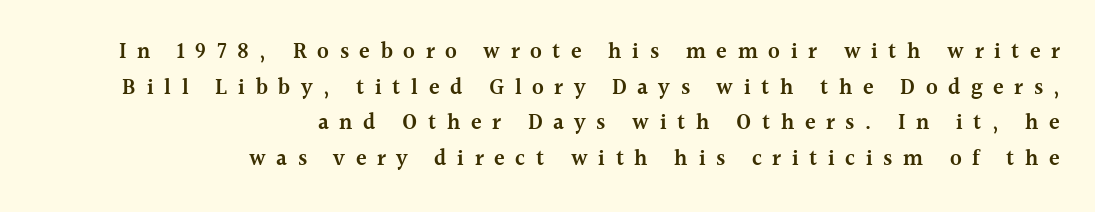
The image shows 22 px text type, upright; set right-aligned, normal line spacing (1.62x), unusually wide letter spacing (+0.48 em), not underlined.
